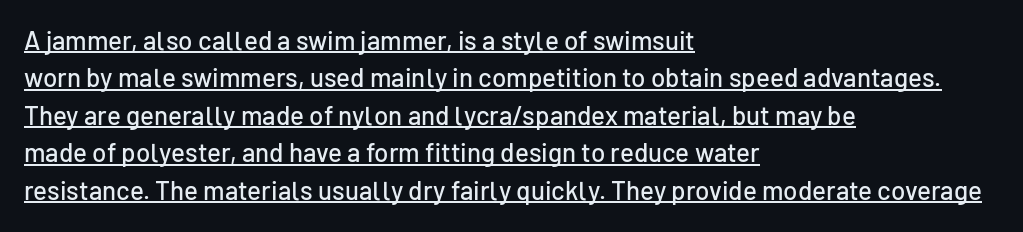
{"italic": "no", "underline": "yes", "align": "left", "line_spacing": "normal", "line_spacing_ratio": 1.44, "letter_spacing": "normal", "letter_spacing_em": 0.0, "glyph_px": 26}
